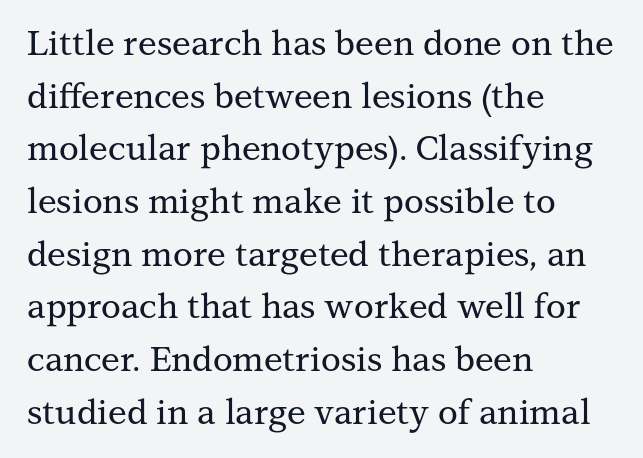
The image shows 34 px serif type, upright; set left-aligned, normal line spacing (1.55x), normal letter spacing, not underlined; medium stroke contrast and a medium x-height.
